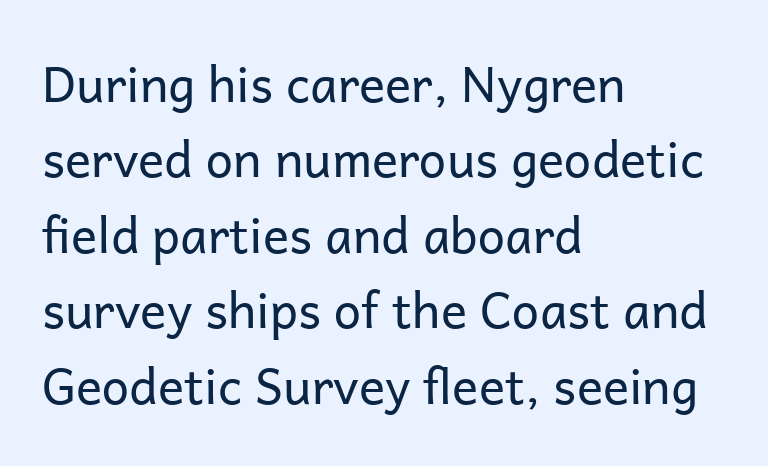
Weight class: somewhere from thin through regular. Each word holds together tightly as a unit, with standard inter-letter gaps. Note the varied advance widths — an 'i' is clearly narrower than an 'm'. Nobody drew a line under any word here. The space between consecutive lines is moderate. Left-aligned paragraph, ragged on the right.
